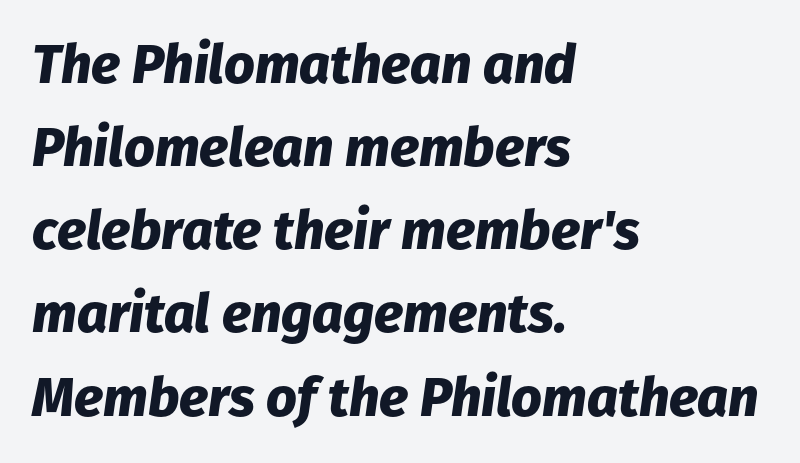
The image shows 54 px heavy type, italic (leaning right); set left-aligned, normal line spacing (1.54x), normal letter spacing, not underlined; low stroke contrast and a medium x-height.
